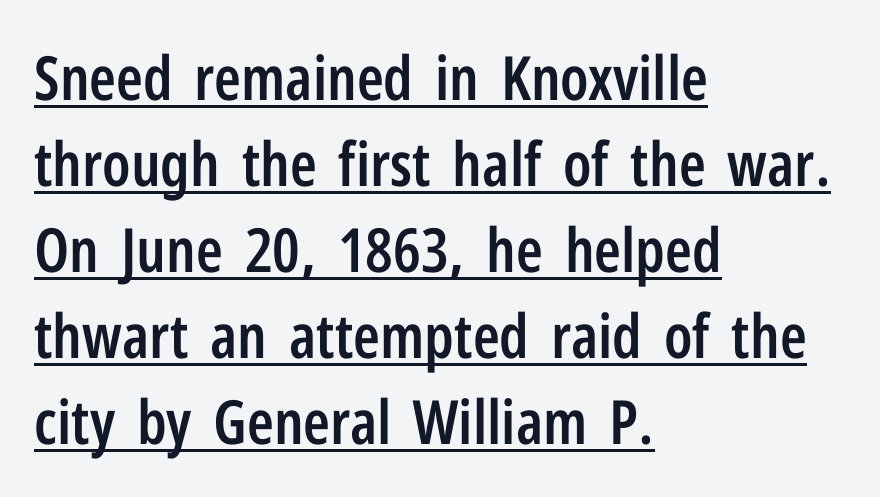
Q: Is the text bold? A: Semi-bold.
Q: Is the text italic (slanted)? A: No, it is upright.
Q: Is the typeface a serif or a sans-serif typeface? A: Sans-serif.
Q: Is the text underlined? A: Yes.
Q: How is the paragraph aligned? A: Left-aligned.
Q: Is the spacing between letters normal or unusually wide? A: Normal.
Q: Is the spacing between lines tight, normal or loose? A: Normal.
Q: Width (condensed, normal, or wide)? A: Condensed.
Q: Stroke contrast? A: Low.
Q: x-height? A: Medium.
Q: Monospaced? A: No.
